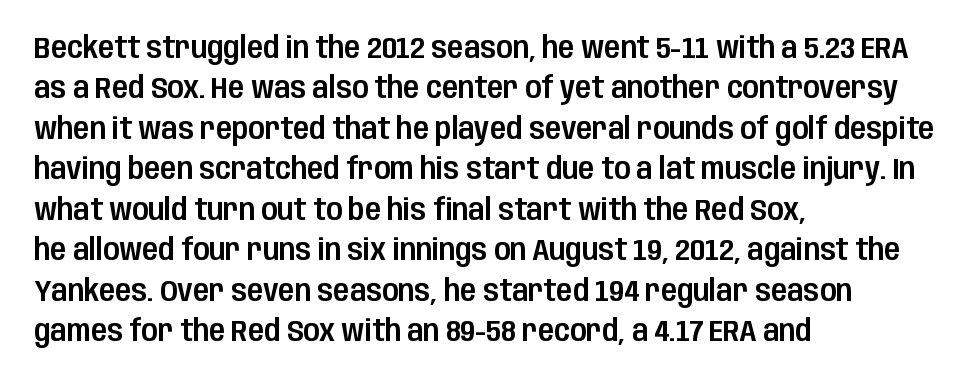
Character widths vary here, with narrow letters taking less room than wide ones. Rendered with straight, roman letterforms. Casual observation: everything's shoved over to the left. Any mark beneath the type? The region is blank. Typographically, this falls in the sans-serif category. Is the letter spacing exaggerated? No — it looks like the ordinary default.
